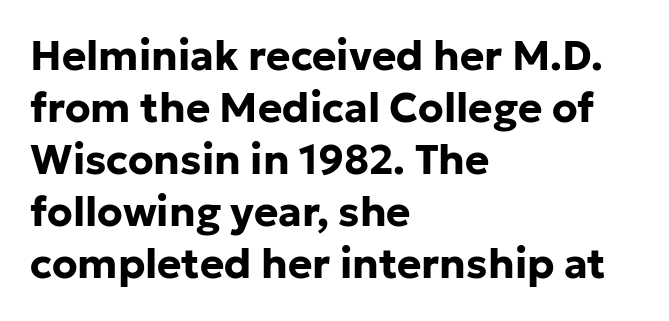
Q: Is the text bold? A: Yes.
Q: Is the text italic (slanted)? A: No, it is upright.
Q: Is the typeface a serif or a sans-serif typeface? A: Sans-serif.
Q: Is the text underlined? A: No.
Q: How is the paragraph aligned? A: Left-aligned.
Q: Is the spacing between letters normal or unusually wide? A: Normal.
Q: Is the spacing between lines tight, normal or loose? A: Normal.
Q: Width (condensed, normal, or wide)? A: Normal.
Q: Stroke contrast? A: Low.
Q: x-height? A: Medium.
Q: Monospaced? A: No.
